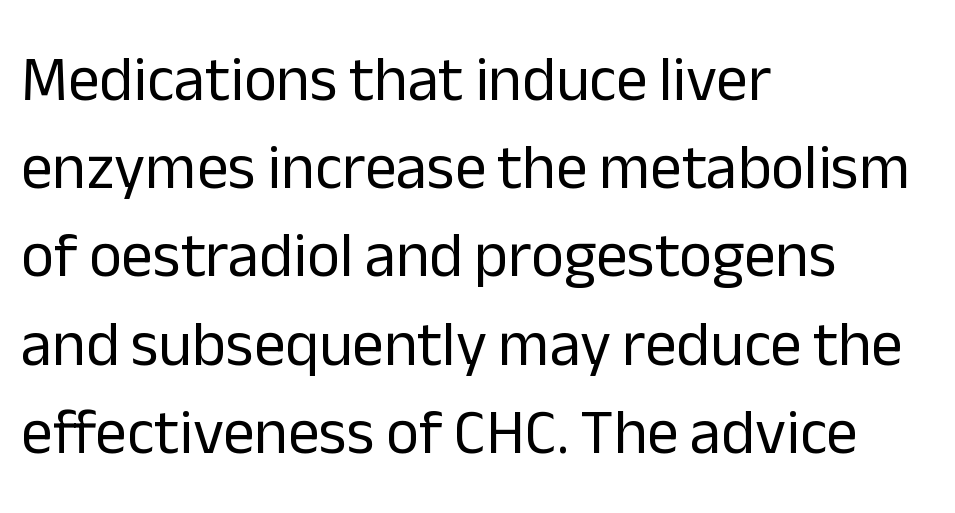
Q: Is the text bold? A: No.
Q: Is the text italic (slanted)? A: No, it is upright.
Q: Is the typeface a serif or a sans-serif typeface? A: Sans-serif.
Q: Is the text underlined? A: No.
Q: How is the paragraph aligned? A: Left-aligned.
Q: Is the spacing between letters normal or unusually wide? A: Normal.
Q: Is the spacing between lines tight, normal or loose? A: Normal.
Q: Width (condensed, normal, or wide)? A: Normal.
Q: Stroke contrast? A: Low.
Q: x-height? A: Medium.
Q: Monospaced? A: No.
